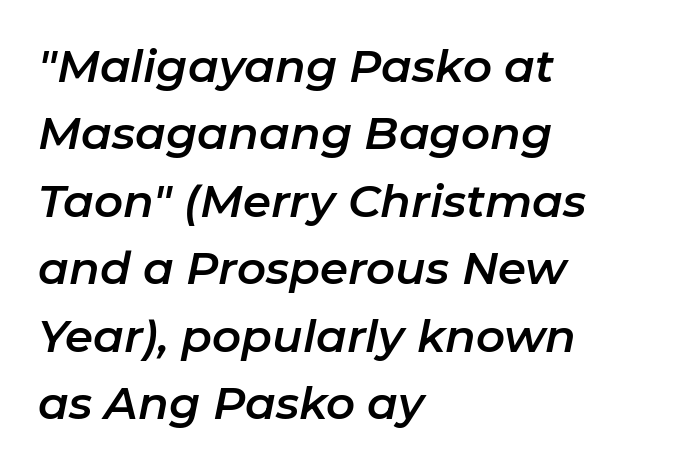
The paragraph shown leans on its left margin. Is the letter spacing exaggerated? No — it looks like the ordinary default. Quick note: underline off. In terms of leading, this rendering sits right in the middle. Italic: yes, the glyphs are oblique. The face used here is proportionally spaced, like ordinary book or web type.
